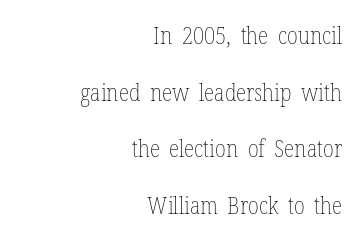
The image shows 24 px text type, upright; set right-aligned, loose line spacing (2.36x), normal letter spacing, not underlined.
